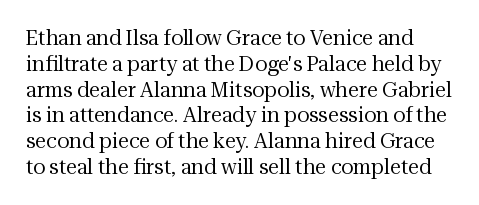
{"italic": "no", "bold": "no", "underline": "no", "line_spacing": "normal", "line_spacing_ratio": 1.29, "letter_spacing": "normal", "letter_spacing_em": 0.0, "glyph_px": 20}
